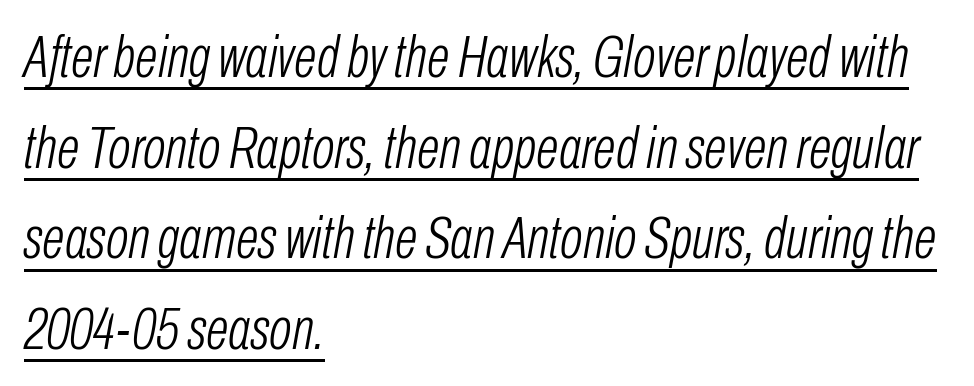
The image shows 60 px light, condensed type, italic (leaning right); set left-aligned, normal line spacing (1.51x), normal letter spacing, underlined; low stroke contrast and a medium x-height.
